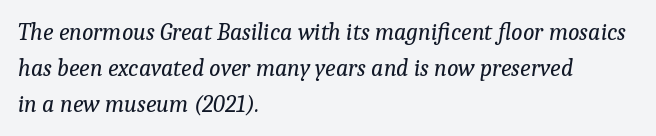
{"italic": "yes", "lean": "right", "slant_degrees": 9, "bold": "no", "underline": "no", "align": "left", "line_spacing": "normal", "line_spacing_ratio": 1.5, "letter_spacing": "normal", "letter_spacing_em": 0.0, "glyph_px": 24}
